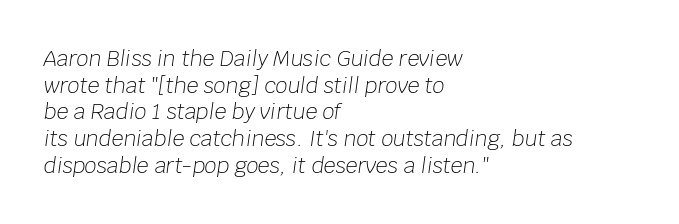
The image shows 21 px text type, italic (leaning right); set left-aligned, normal line spacing (1.27x), normal letter spacing, not underlined.
